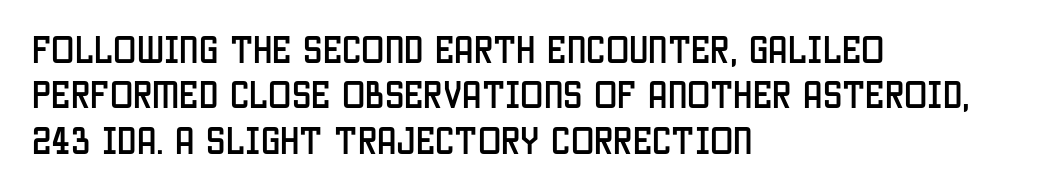
{"serif": "no", "italic": "no", "width": "condensed", "stroke_contrast": "low", "x_height": "large", "monospaced": "no", "underline": "no", "align": "left", "line_spacing": "normal", "line_spacing_ratio": 1.46, "letter_spacing": "normal", "letter_spacing_em": 0.0, "glyph_px": 31}
